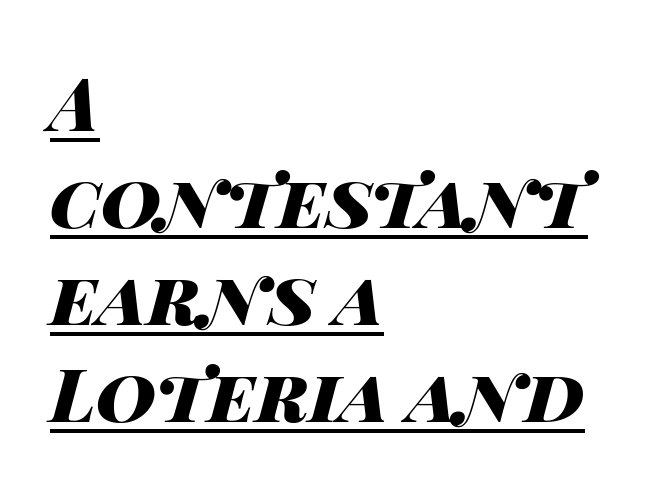
A continuous stroke trails under the words, as in a hyperlink. The passage shown leans; its letterforms are oblique. Leading matches the norm, producing a regular column. How heavy is the stroke? Heavy — this is a bold.
